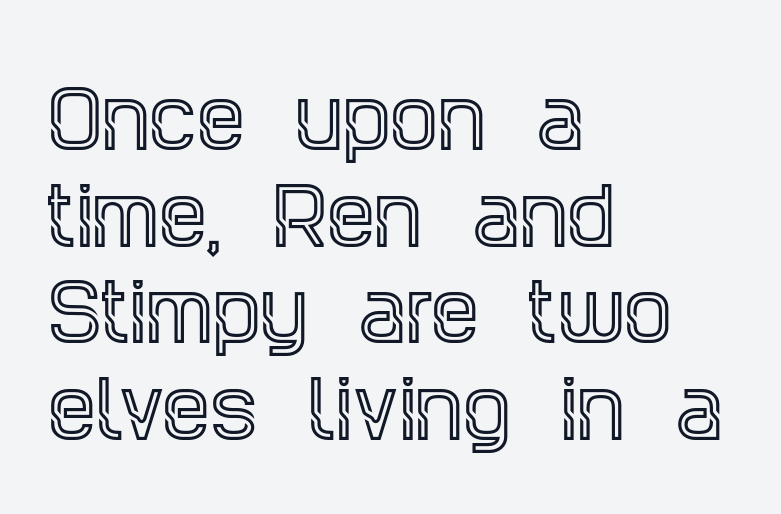
Q: Is the text italic (slanted)? A: No, it is upright.
Q: Is the typeface a serif or a sans-serif typeface? A: Serif.
Q: Is the text underlined? A: No.
Q: How is the paragraph aligned? A: Left-aligned.
Q: Is the spacing between letters normal or unusually wide? A: Normal.
Q: Is the spacing between lines tight, normal or loose? A: Normal.
Q: Width (condensed, normal, or wide)? A: Condensed.
Q: x-height? A: Large.
Q: Monospaced? A: No.
